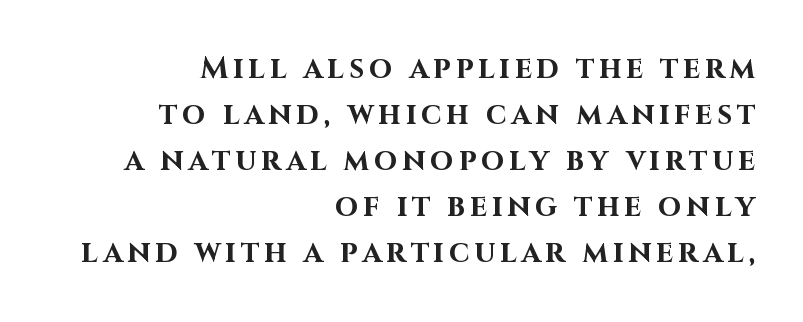
The image shows 30 px bold sans-serif type, upright; set right-aligned, normal line spacing (1.53x), not underlined; high stroke contrast and a large x-height.
